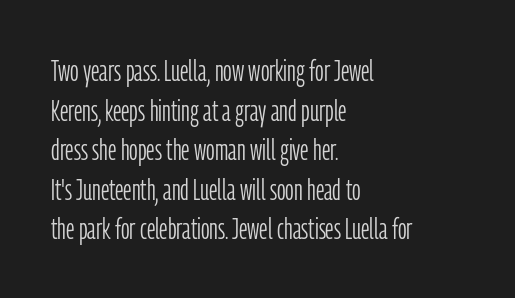
The image shows 30 px light, condensed sans-serif type, upright; set left-aligned, normal line spacing (1.32x), normal letter spacing, not underlined; low stroke contrast and a medium x-height.
